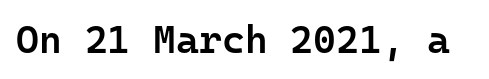
The passage shown is not underscored anywhere. The axis of the letterforms is exactly vertical. Do the characters align in a grid? Yes, the font is monospaced. Each word holds together tightly as a unit, with standard inter-letter gaps. The font family rendered here belongs to the sans-serif group. A somewhat darkened texture: the type is semibold rather than bold.
